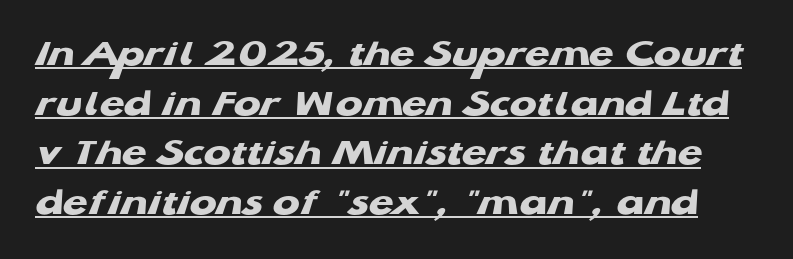
This rendering leaves character spacing at its baseline value. In terms of weight, the rendering is a true, heavy bold. This rendering features underlined lettering. To sum up the face: it is a sans, with no serifs. Note the varied advance widths — an 'i' is clearly narrower than an 'm'.
